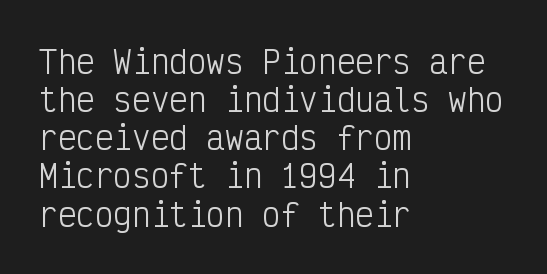
{"serif": "no", "italic": "no", "bold": "no", "weight": "light", "width": "condensed", "stroke_contrast": "low", "x_height": "medium", "monospaced": "yes", "underline": "no", "align": "left", "line_spacing_ratio": 1.23, "letter_spacing": "normal", "letter_spacing_em": 0.0, "glyph_px": 31}
